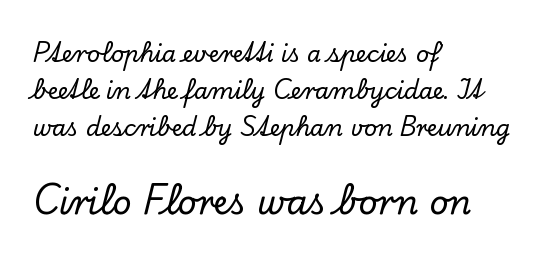
Q: Is the text italic (slanted)? A: Yes.
Q: Is the typeface a serif or a sans-serif typeface? A: Serif.
Q: Is the text underlined? A: No.
Q: How is the paragraph aligned? A: Left-aligned.
Q: Is the spacing between letters normal or unusually wide? A: Normal.
Q: Is the spacing between lines tight, normal or loose? A: Normal.
Q: Which block of text is set in a larger size, the first (top) or the second (bottom)? A: The second (bottom) one.
Q: Width (condensed, normal, or wide)? A: Normal.
Q: Stroke contrast? A: Low.
Q: x-height? A: Small.
Q: Monospaced? A: No.
